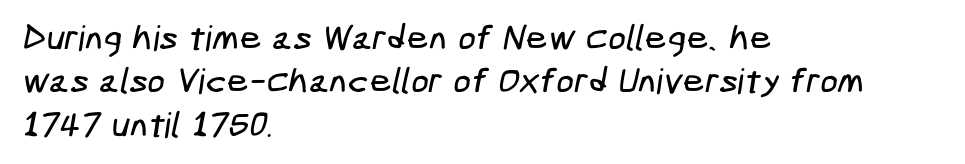
{"serif": "no", "width": "condensed", "stroke_contrast": "low", "x_height": "medium", "underline": "no", "align": "left", "line_spacing_ratio": 1.24, "letter_spacing": "normal", "letter_spacing_em": 0.0, "glyph_px": 35}
